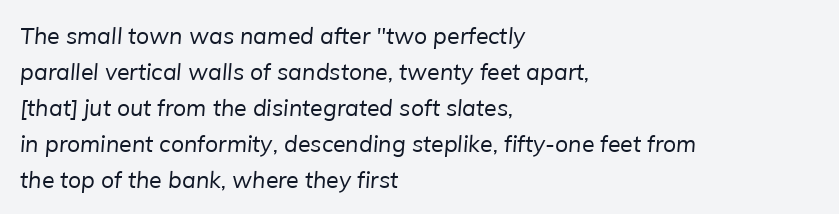
The strokes are not fattened; the text isn't bold. Interline gaps are of average width in this sample. The paragraph has a hard left edge and a soft right edge. The baseline area is clear. The rendering keeps characters at their native spacing.
